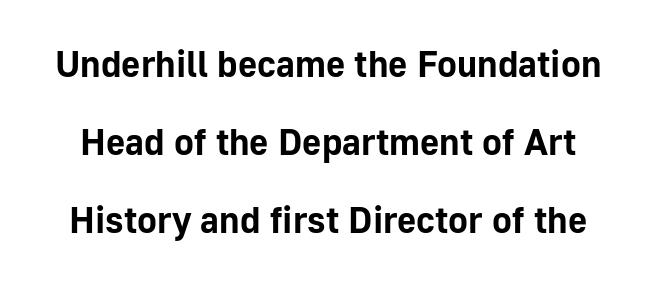
Observe the ordinary spacing: letters are neighbours, not strangers. The baseline area is clear. Looks like regular typesetting: each glyph gets only the width it needs. Look at the bottom of the vertical strokes: they stop flat, with no serifs. Set as a true bold cut, around the 700 mark. The lines are spread far apart with generous leading.
